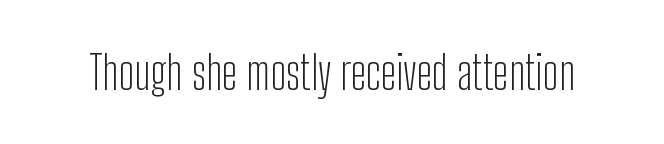
Q: Is the text bold? A: No.
Q: Is the text italic (slanted)? A: No, it is upright.
Q: Is the typeface a serif or a sans-serif typeface? A: Sans-serif.
Q: Is the text underlined? A: No.
Q: Is the spacing between letters normal or unusually wide? A: Normal.
Q: Width (condensed, normal, or wide)? A: Condensed.
Q: Stroke contrast? A: Low.
Q: x-height? A: Medium.
Q: Monospaced? A: No.
